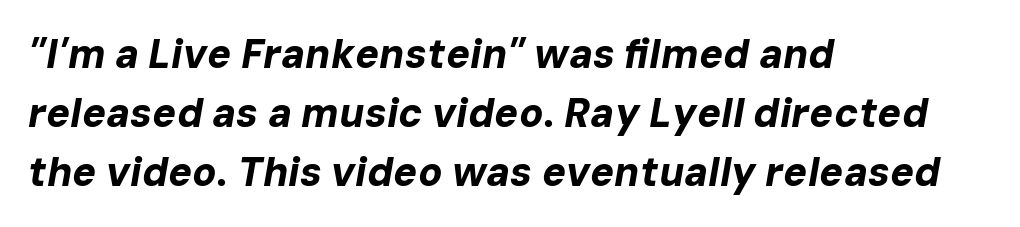
The image shows 40 px bold type, italic (leaning right); set left-aligned, normal line spacing (1.47x), normal letter spacing, not underlined; low stroke contrast and a medium x-height.
